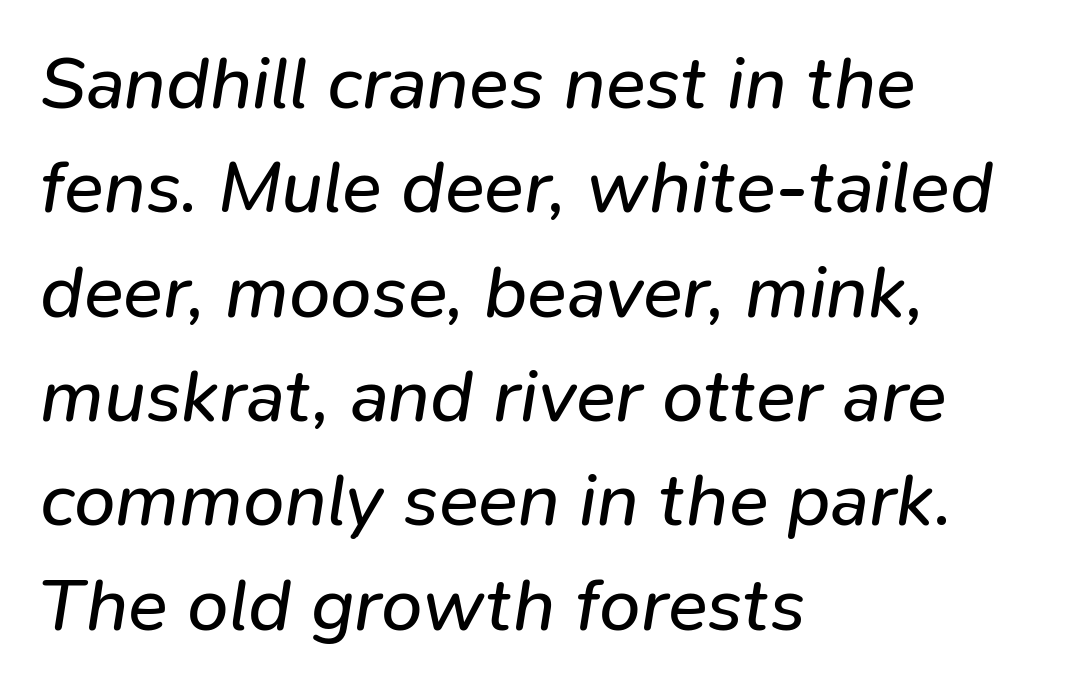
Bare-footed words on every line. The font's italic variant was chosen for this text. Think of a printed novel: that variable character pitch is what you see here. The type is set solid horizontally, with unmodified tracking. A student would call this left alignment; a typographer would say flush left, rag right. The face looks like a standard text weight, possibly lighter.
